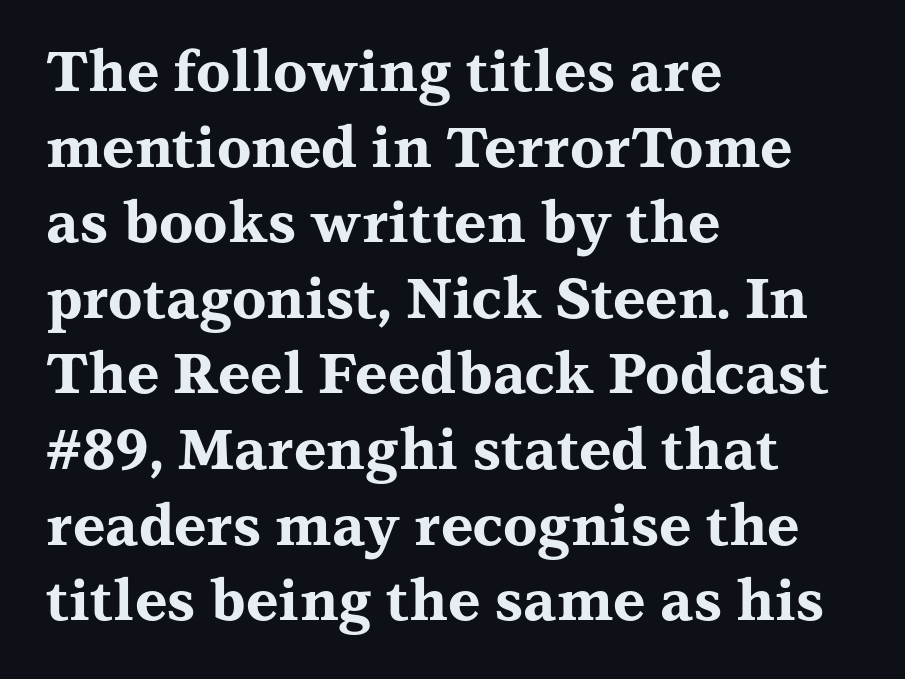
{"serif": "yes", "italic": "no", "bold": "yes", "weight": "bold", "width": "wide", "stroke_contrast": "medium", "x_height": "medium", "monospaced": "no", "underline": "no", "align": "left", "line_spacing": "normal", "line_spacing_ratio": 1.35, "letter_spacing": "normal", "letter_spacing_em": 0.0, "glyph_px": 56}
